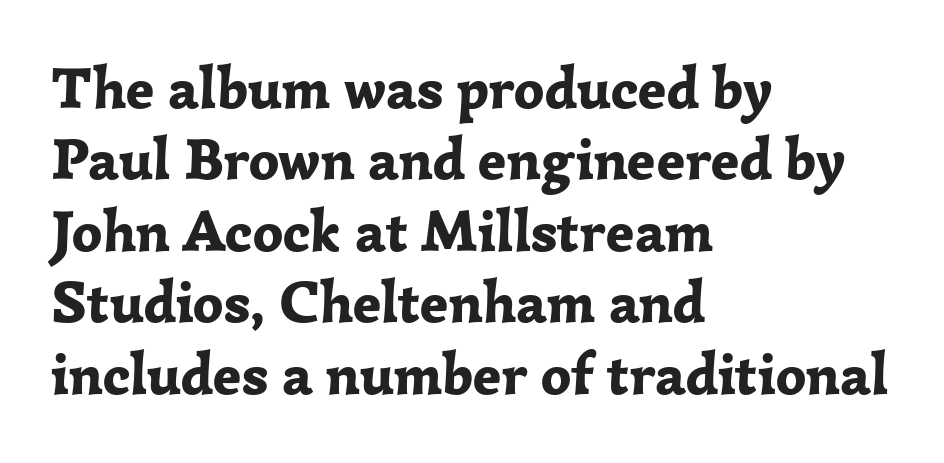
The image shows 59 px bold serif type, upright; set left-aligned, line spacing 1.21x, normal letter spacing, not underlined; low stroke contrast and a medium x-height.
